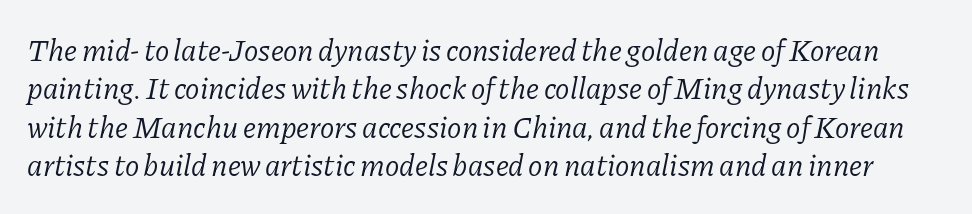
{"serif": "yes", "italic": "yes", "lean": "right", "slant_degrees": 11, "bold": "no", "weight": "light", "width": "normal", "stroke_contrast": "low", "x_height": "medium", "monospaced": "no", "underline": "no", "line_spacing": "normal", "line_spacing_ratio": 1.28, "letter_spacing": "normal", "letter_spacing_em": 0.0, "glyph_px": 30}
